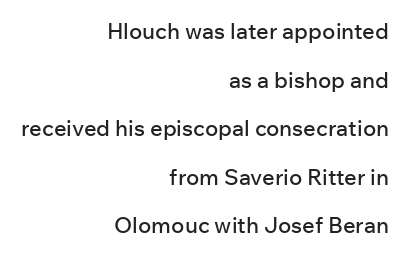
The image shows 22 px text type, upright; set right-aligned, loose line spacing (2.21x), normal letter spacing, not underlined.
